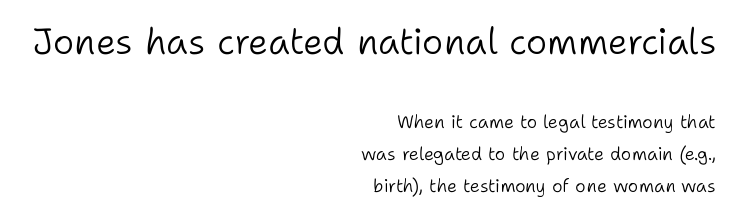
Q: Is the text bold? A: No.
Q: Is the text italic (slanted)? A: No, it is upright.
Q: Is the typeface a serif or a sans-serif typeface? A: Sans-serif.
Q: Is the text underlined? A: No.
Q: How is the paragraph aligned? A: Right-aligned.
Q: Is the spacing between letters normal or unusually wide? A: Normal.
Q: Which block of text is set in a larger size, the first (top) or the second (bottom)? A: The first (top) one.
Q: Width (condensed, normal, or wide)? A: Normal.
Q: Stroke contrast? A: Low.
Q: x-height? A: Medium.
Q: Monospaced? A: No.
